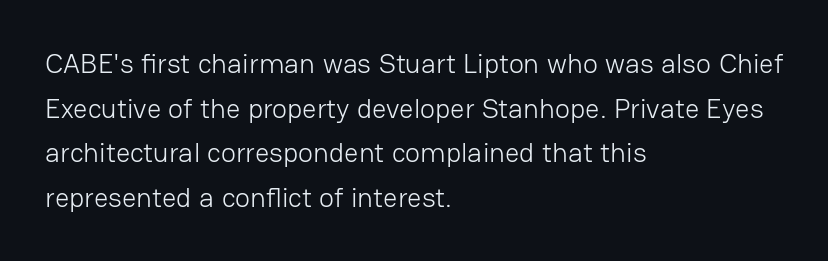
One glance says typical: line gaps are just what's usual. Layout note: lines flush left. I'd call this a sans setting — the letters go barefoot. Check the space under the baseline: it is left empty.
